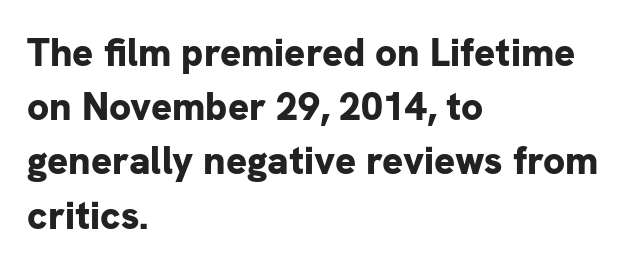
The image shows 39 px bold sans-serif type, upright; set left-aligned, normal line spacing (1.39x), normal letter spacing, not underlined; low stroke contrast and a medium x-height.
